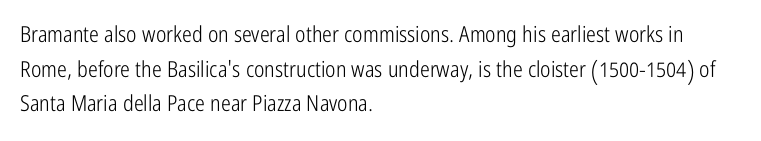
Q: Is the text bold? A: No.
Q: Is the text italic (slanted)? A: No, it is upright.
Q: Is the text underlined? A: No.
Q: How is the paragraph aligned? A: Left-aligned.
Q: Is the spacing between letters normal or unusually wide? A: Normal.
Q: Is the spacing between lines tight, normal or loose? A: Normal.
